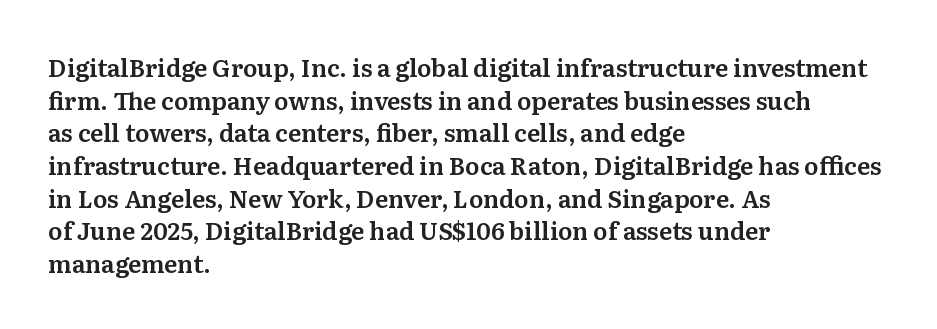
Q: Is the text italic (slanted)? A: No, it is upright.
Q: Is the text underlined? A: No.
Q: How is the paragraph aligned? A: Left-aligned.
Q: Is the spacing between letters normal or unusually wide? A: Normal.
Q: Is the spacing between lines tight, normal or loose? A: Normal.
